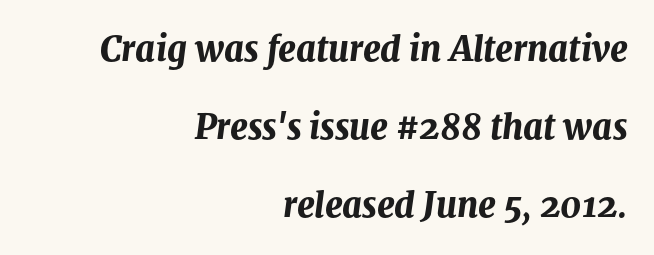
{"italic": "yes", "lean": "right", "slant_degrees": 8, "bold": "yes", "weight": "bold", "width": "normal", "stroke_contrast": "medium", "x_height": "medium", "monospaced": "no", "underline": "no", "align": "right", "line_spacing": "loose", "line_spacing_ratio": 2.3, "letter_spacing": "normal", "letter_spacing_em": 0.0, "glyph_px": 34}
